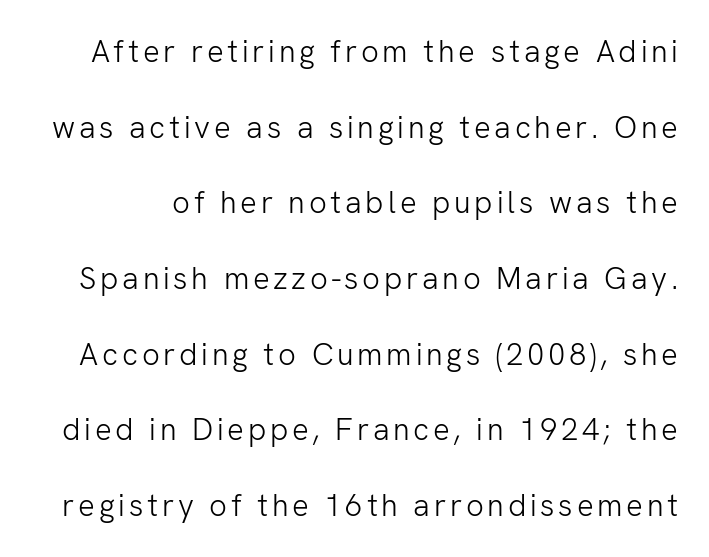
{"serif": "no", "italic": "no", "bold": "no", "weight": "light", "width": "normal", "stroke_contrast": "low", "x_height": "medium", "monospaced": "no", "underline": "no", "line_spacing": "loose", "line_spacing_ratio": 2.44, "glyph_px": 31}
